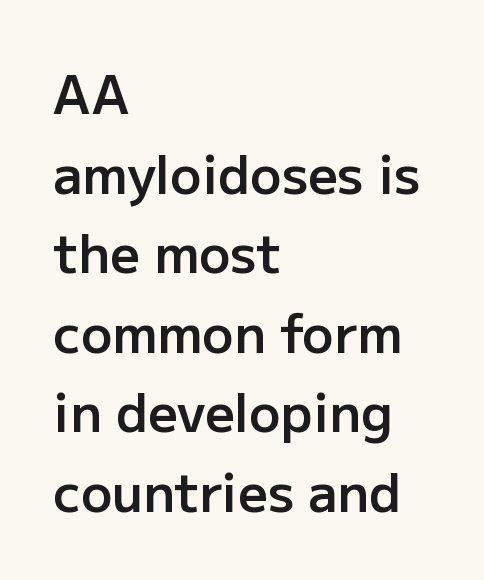
{"serif": "no", "italic": "no", "bold": "semi", "weight": "semibold", "width": "normal", "stroke_contrast": "low", "x_height": "medium", "monospaced": "no", "underline": "no", "align": "left", "line_spacing": "normal", "line_spacing_ratio": 1.53, "letter_spacing": "normal", "letter_spacing_em": 0.0, "glyph_px": 52}
